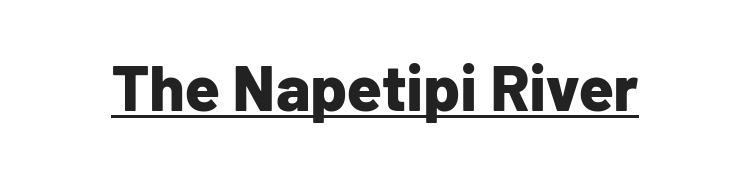
{"serif": "no", "italic": "no", "bold": "yes", "weight": "bold", "width": "normal", "stroke_contrast": "low", "x_height": "medium", "monospaced": "no", "underline": "yes", "letter_spacing": "normal", "letter_spacing_em": 0.0, "glyph_px": 64}
